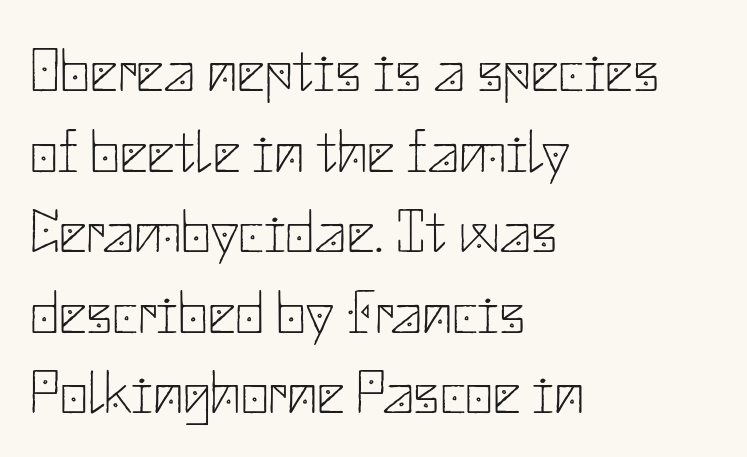
{"serif": "no", "italic": "no", "bold": "no", "weight": "thin", "width": "normal", "stroke_contrast": "low", "x_height": "small", "underline": "no", "align": "left", "line_spacing": "normal", "line_spacing_ratio": 1.32, "letter_spacing": "normal", "letter_spacing_em": 0.0, "glyph_px": 61}
